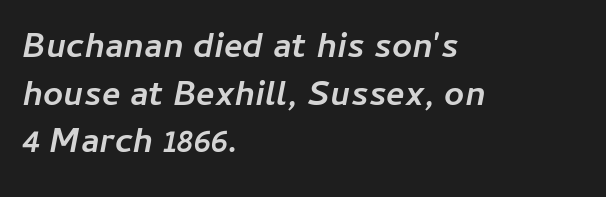
{"italic": "yes", "lean": "right", "slant_degrees": 11, "bold": "yes", "weight": "semibold", "width": "normal", "stroke_contrast": "low", "x_height": "medium", "monospaced": "no", "underline": "no", "align": "left", "line_spacing": "normal", "line_spacing_ratio": 1.36, "letter_spacing": "normal", "letter_spacing_em": 0.0, "glyph_px": 35}
